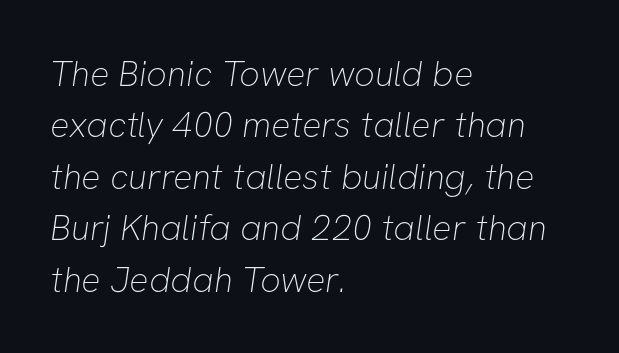
Q: Is the text bold? A: No.
Q: Is the typeface a serif or a sans-serif typeface? A: Sans-serif.
Q: Is the text underlined? A: No.
Q: How is the paragraph aligned? A: Left-aligned.
Q: Is the spacing between letters normal or unusually wide? A: Normal.
Q: Is the spacing between lines tight, normal or loose? A: Normal.
Q: Width (condensed, normal, or wide)? A: Normal.
Q: Stroke contrast? A: Low.
Q: x-height? A: Medium.
Q: Monospaced? A: No.
